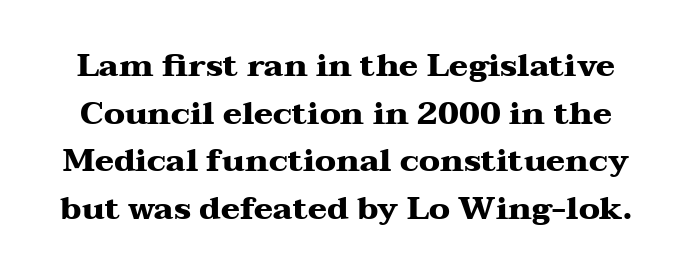
The characters display serif detailing at their extremities. A typesetter would mark this as roman, not italic. The rows are spaced the way most documents space them. You could call the tracking neutral — neither tight nor loose.
